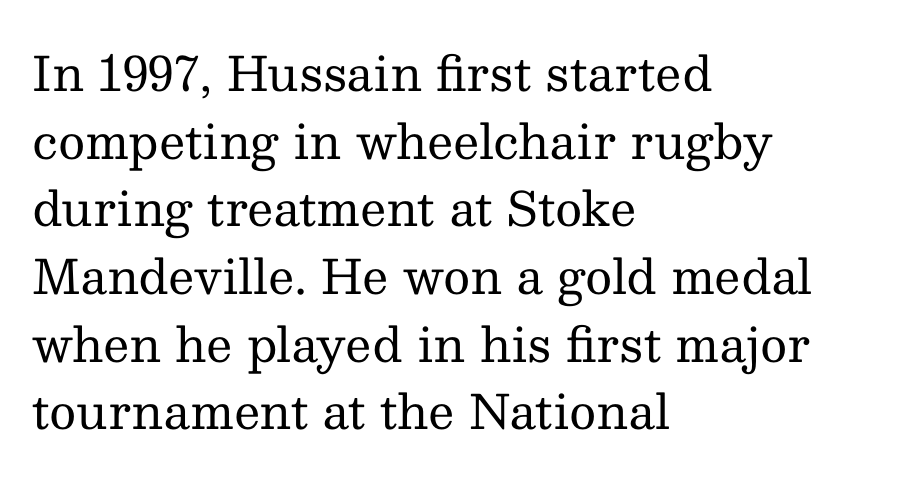
Q: Is the text bold? A: No.
Q: Is the text italic (slanted)? A: No, it is upright.
Q: Is the typeface a serif or a sans-serif typeface? A: Serif.
Q: Is the text underlined? A: No.
Q: How is the paragraph aligned? A: Left-aligned.
Q: Is the spacing between letters normal or unusually wide? A: Normal.
Q: Is the spacing between lines tight, normal or loose? A: Normal.
Q: Width (condensed, normal, or wide)? A: Normal.
Q: Stroke contrast? A: Medium.
Q: x-height? A: Medium.
Q: Monospaced? A: No.
